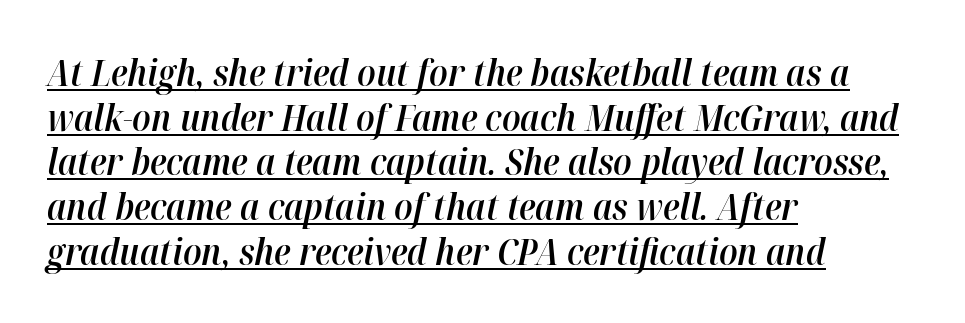
{"italic": "yes", "lean": "right", "slant_degrees": 12, "bold": "semi", "weight": "semibold", "width": "normal", "stroke_contrast": "high", "x_height": "medium", "monospaced": "no", "underline": "yes", "align": "left", "line_spacing_ratio": 1.24, "letter_spacing": "normal", "letter_spacing_em": 0.0, "glyph_px": 36}
